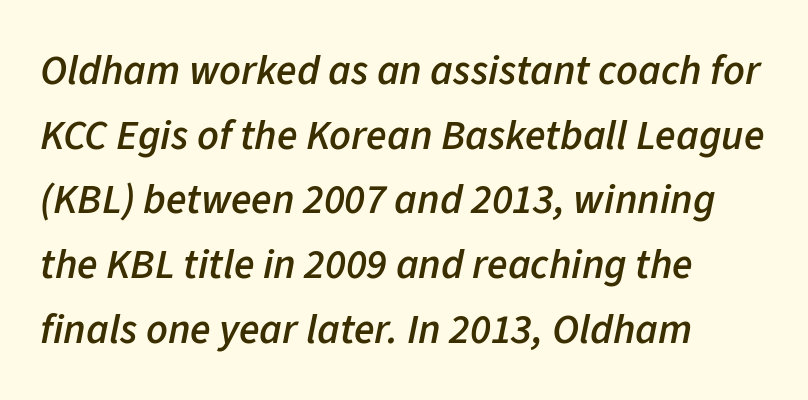
Nothing unusual about the tracking: characters are spaced as the font intends. Regarding leading, the lines here are spaced in the standard way. Character widths vary here, with narrow letters taking less room than wide ones. Looking at the ascenders, they clearly lean.
